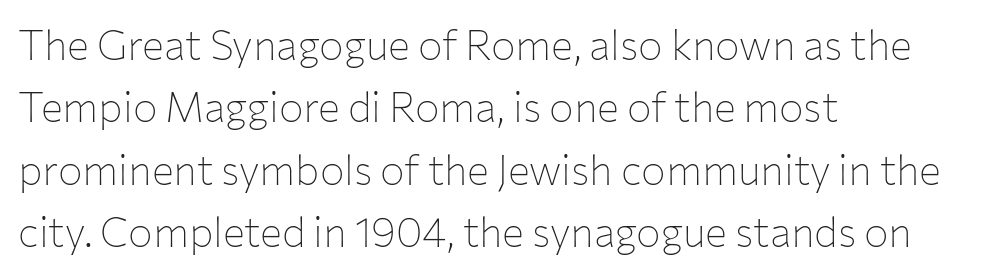
Q: Is the text bold? A: No.
Q: Is the text italic (slanted)? A: No, it is upright.
Q: Is the typeface a serif or a sans-serif typeface? A: Sans-serif.
Q: Is the text underlined? A: No.
Q: How is the paragraph aligned? A: Left-aligned.
Q: Is the spacing between letters normal or unusually wide? A: Normal.
Q: Is the spacing between lines tight, normal or loose? A: Normal.
Q: Width (condensed, normal, or wide)? A: Normal.
Q: Stroke contrast? A: Low.
Q: x-height? A: Medium.
Q: Monospaced? A: No.
